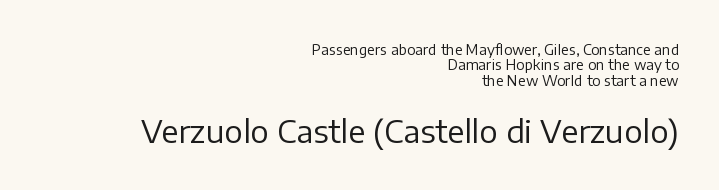
The following chunk of copy outweighs the initial chunk in type size. Stroke thickness stays within the range of a standard reading face or lighter. Tracking here is standard; glyphs follow each other at the usual distance. The font family rendered here belongs to the sans-serif group. Note the varied advance widths — an 'i' is clearly narrower than an 'm'. Whoever set this chose condensed vertical rhythm over breathing room.
